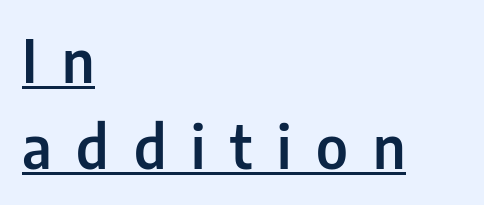
Compared with typical paragraphs, the rows here are spaced about the same. The rendering uses a semibold face; strokes are thickened but not to full bold. Notice how the stems are strictly vertical — no italics here. Serifs: no, the terminals of the letterforms are clean. A baseline rule has been typeset under these characters.
